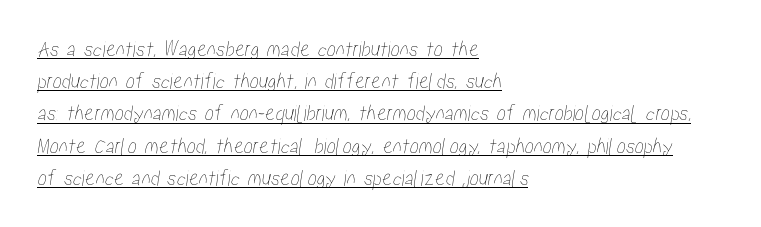
This sample uses plain, unmodified letter spacing. In terms of leading, this rendering sits right in the middle. Every row of glyphs begins at an identical x-position on the left. The typesetter has applied underlining to the passage shown.
